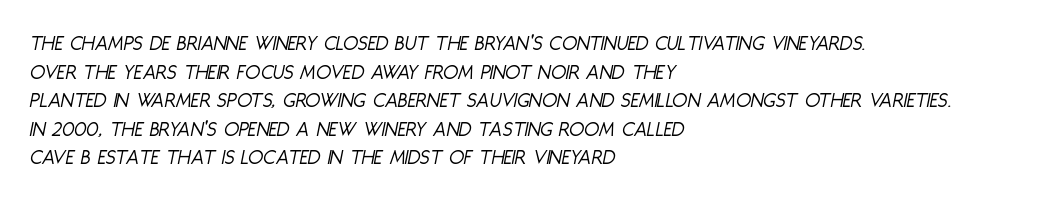
Plain, unruled lines of type. The glyphs look as if they've been sheared to an angle. The strokes carry an ordinary text weight at most. Students, observe: this is what conventionally led text looks like. The lines are quadded left. Glyph-to-glyph distance matches everyday printed text.
